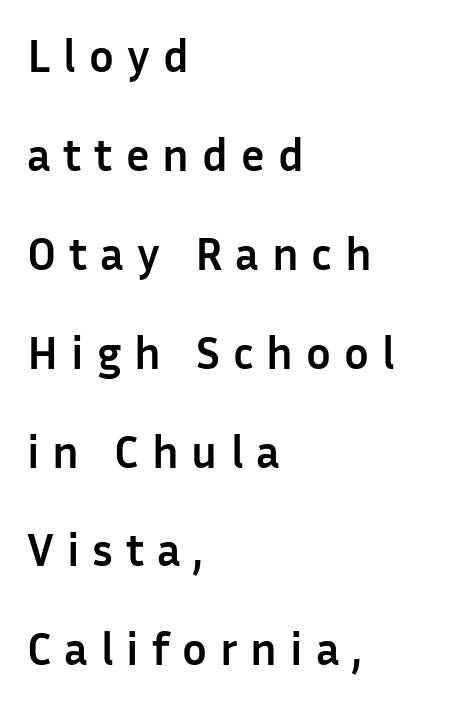
{"serif": "no", "italic": "no", "bold": "yes", "weight": "semibold", "width": "normal", "stroke_contrast": "low", "x_height": "medium", "monospaced": "no", "underline": "no", "align": "left", "line_spacing": "loose", "line_spacing_ratio": 2.15, "letter_spacing": "wide", "letter_spacing_em": 0.28, "glyph_px": 46}
